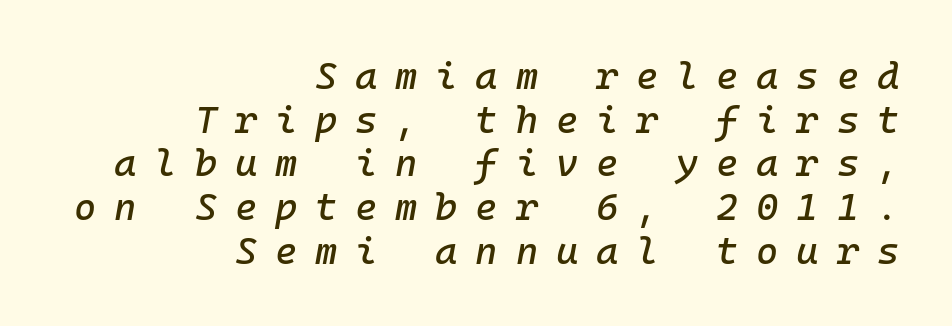
{"italic": "yes", "lean": "right", "slant_degrees": 10, "width": "normal", "stroke_contrast": "low", "x_height": "medium", "monospaced": "yes", "underline": "no", "align": "right", "line_spacing": "tight", "line_spacing_ratio": 1.15, "letter_spacing": "wide", "letter_spacing_em": 0.47, "glyph_px": 38}
